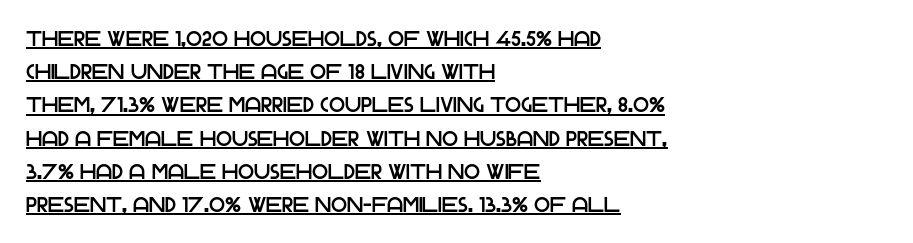
Is there much room between lines? A standard amount, neither cramped nor airy. Quick note: not italic, upright. Descenders here cross a horizontal rule under the line. This sample is left-justified, so line endings fall wherever the words run out. The gaps between neighbouring characters are ordinary and unremarkable.
